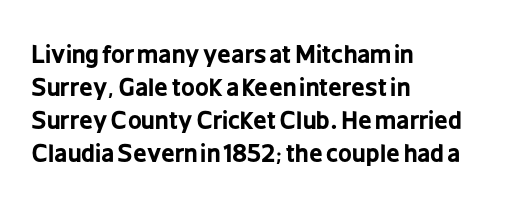
These lines keep a tight, regular rhythm from letter to letter. Heavy-handed strokes throughout: this text is bold. A normal amount of white space separates one row of letters from the next. The font's upright variant was chosen for this text. The string is rendered with underlining switched off. Which margin do the lines hug? The left one — the right edge is uneven.
